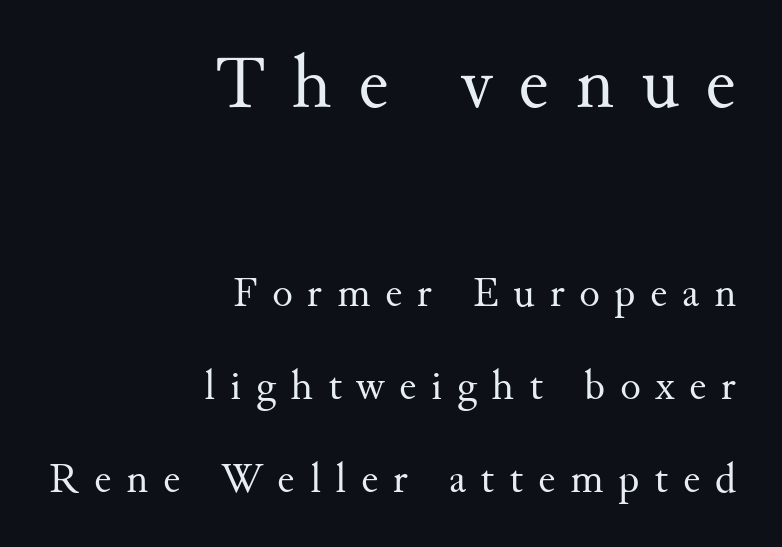
The image shows 76 px regular-weight serif type, upright; set right-aligned, loose line spacing (2.16x), unusually wide letter spacing (+0.34 em), not underlined; the first (top) block is 1.77x larger; medium stroke contrast and a small x-height.
